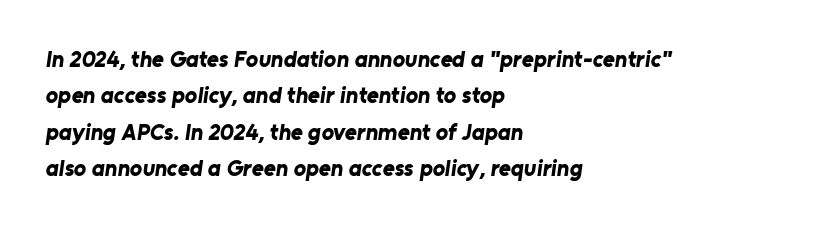
The rendering uses a bold face; every stroke is thick and dark. Nothing unusual about the tracking: characters are spaced as the font intends. In CSS terms this would be text-align: left. The vertical gap from one line to the next is medium. Any mark beneath the type? The region is blank.
